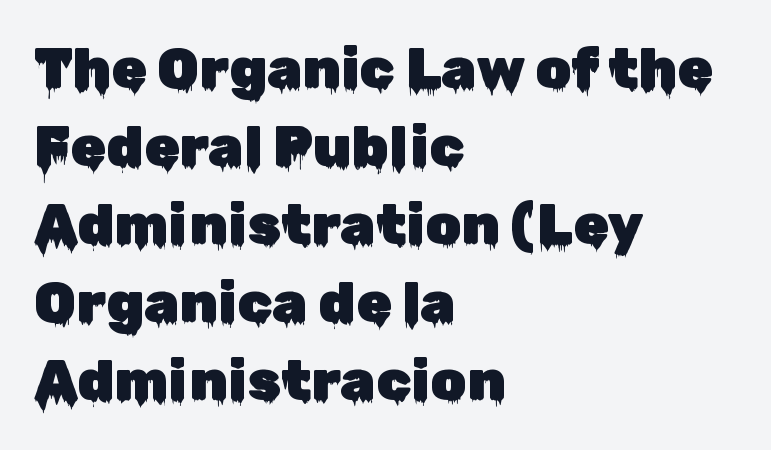
The image shows 57 px sans-serif type, upright; set left-aligned, normal line spacing (1.37x), normal letter spacing, not underlined; low stroke contrast and a medium x-height.
